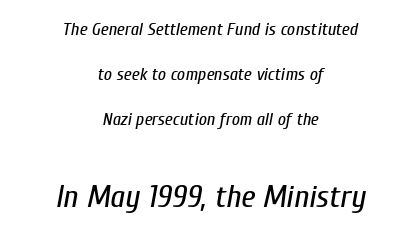
Q: Is the text bold? A: No.
Q: Is the text italic (slanted)? A: Yes, it leans right by about 10 degrees.
Q: Is the text underlined? A: No.
Q: How is the paragraph aligned? A: Centered.
Q: Is the spacing between letters normal or unusually wide? A: Normal.
Q: Is the spacing between lines tight, normal or loose? A: Loose.
Q: Which block of text is set in a larger size, the first (top) or the second (bottom)? A: The second (bottom) one.
Q: Width (condensed, normal, or wide)? A: Condensed.
Q: Stroke contrast? A: Low.
Q: x-height? A: Medium.
Q: Monospaced? A: No.
